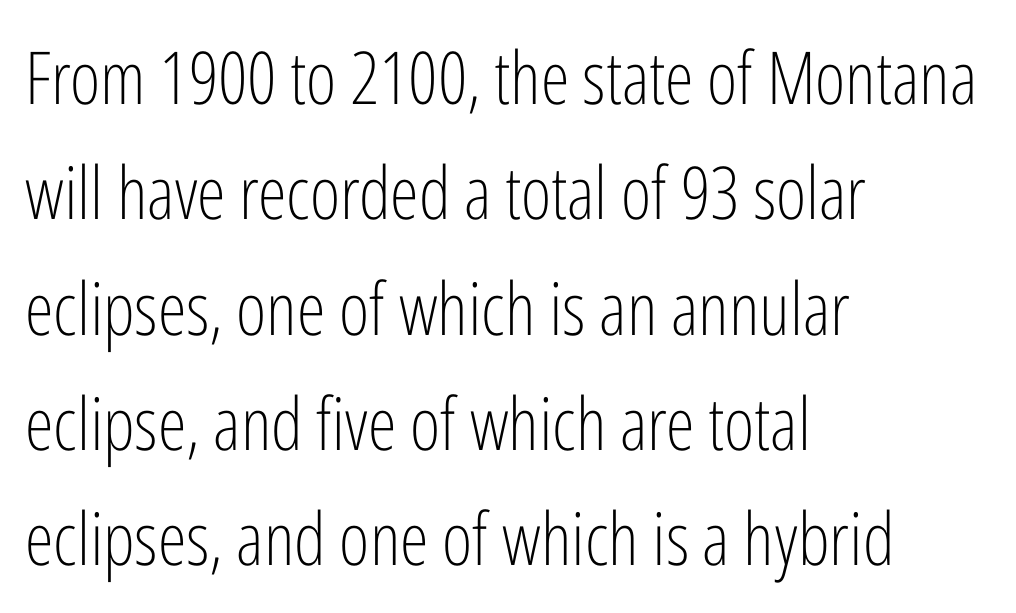
{"serif": "no", "italic": "no", "bold": "no", "weight": "light", "width": "condensed", "stroke_contrast": "low", "x_height": "medium", "monospaced": "no", "underline": "no", "align": "left", "line_spacing": "normal", "line_spacing_ratio": 1.58, "letter_spacing": "normal", "letter_spacing_em": 0.0, "glyph_px": 73}
